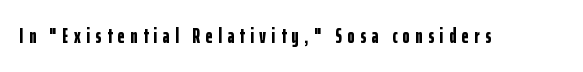
{"italic": "no", "bold": "yes", "underline": "no", "letter_spacing": "wide", "letter_spacing_em": 0.27, "glyph_px": 21}
